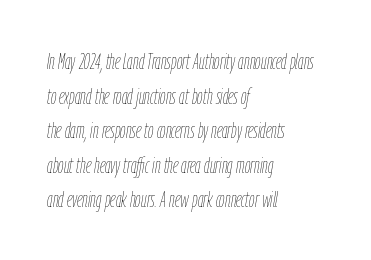
The image shows 22 px text type, italic (leaning right); set left-aligned, normal line spacing (1.57x), normal letter spacing, not underlined.
